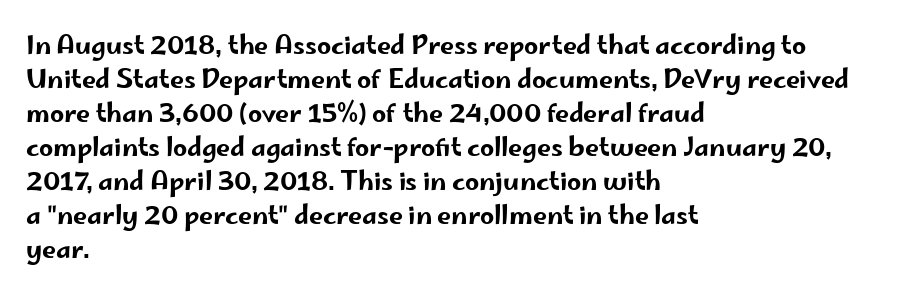
{"italic": "no", "underline": "no", "align": "left", "line_spacing": "normal", "line_spacing_ratio": 1.36, "letter_spacing": "normal", "letter_spacing_em": 0.0, "glyph_px": 25}
